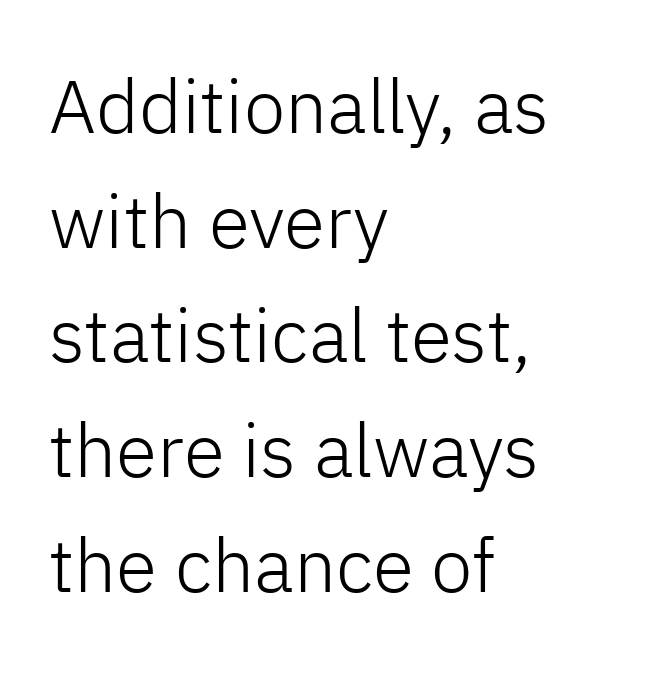
{"serif": "no", "italic": "no", "bold": "no", "weight": "light", "width": "normal", "stroke_contrast": "low", "x_height": "medium", "monospaced": "no", "underline": "no", "align": "left", "line_spacing": "normal", "line_spacing_ratio": 1.53, "letter_spacing": "normal", "letter_spacing_em": 0.0, "glyph_px": 75}
